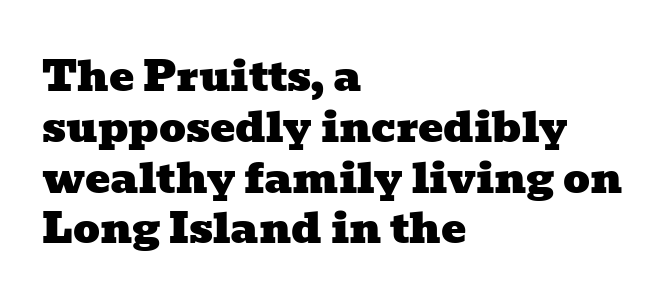
The image shows 42 px wide serif type; set left-aligned, line spacing 1.21x, normal letter spacing, not underlined; low stroke contrast and a medium x-height.
